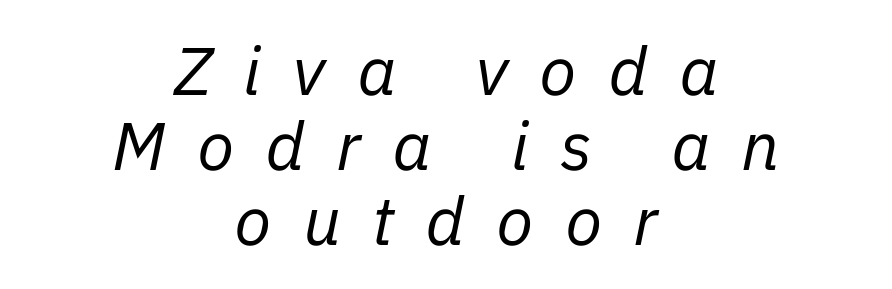
The strokes carry an ordinary text weight at most. The passage shown stacks its lines with hardly any gap. These lines are rendered in a variable-pitch font. The type is letterspaced generously, with wide tracking.
